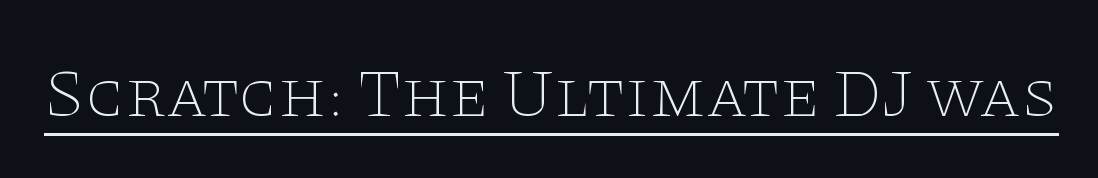
Q: Is the text bold? A: No.
Q: Is the text italic (slanted)? A: No, it is upright.
Q: Is the typeface a serif or a sans-serif typeface? A: Serif.
Q: Is the text underlined? A: Yes.
Q: Is the spacing between letters normal or unusually wide? A: Normal.
Q: Width (condensed, normal, or wide)? A: Wide.
Q: Stroke contrast? A: Low.
Q: x-height? A: Large.
Q: Monospaced? A: No.
